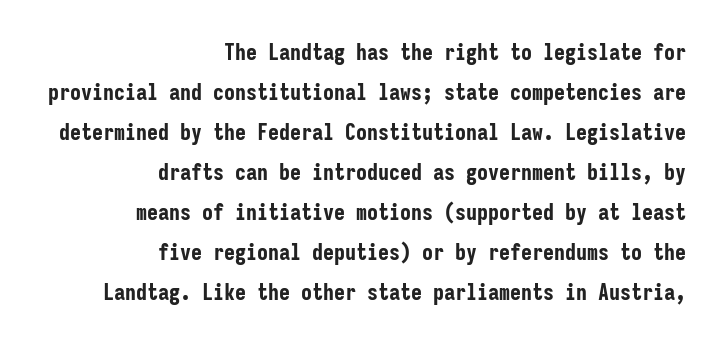
{"italic": "no", "bold": "yes", "underline": "no", "align": "right", "line_spacing_ratio": 1.82, "letter_spacing": "normal", "letter_spacing_em": 0.0, "glyph_px": 22}
